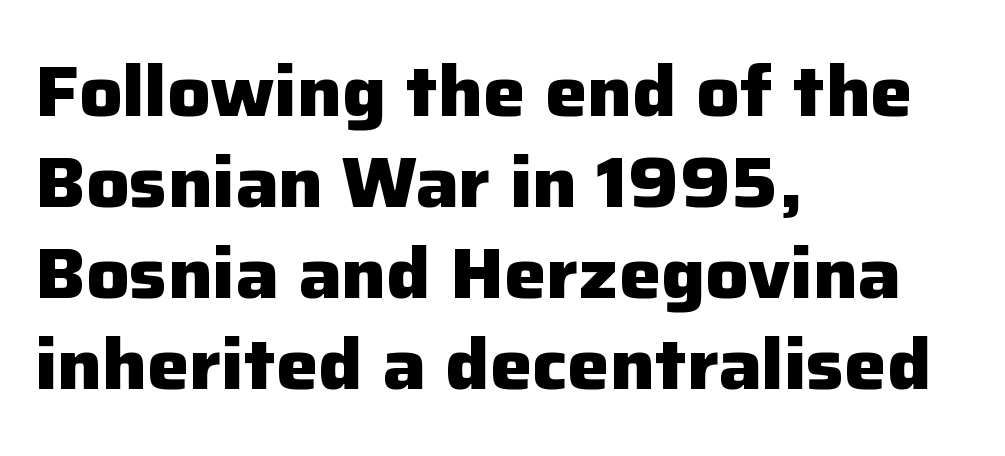
The image shows 71 px heavy sans-serif type, upright; set left-aligned, normal line spacing (1.28x), normal letter spacing, not underlined; low stroke contrast and a medium x-height.
